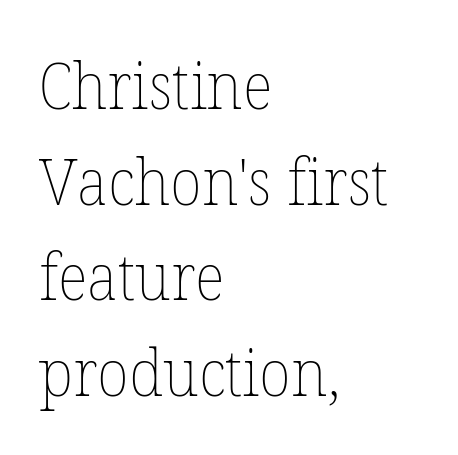
Q: Is the text bold? A: No.
Q: Is the text italic (slanted)? A: No, it is upright.
Q: Is the text underlined? A: No.
Q: How is the paragraph aligned? A: Left-aligned.
Q: Is the spacing between letters normal or unusually wide? A: Normal.
Q: Is the spacing between lines tight, normal or loose? A: Normal.
Q: Width (condensed, normal, or wide)? A: Normal.
Q: Stroke contrast? A: Low.
Q: x-height? A: Medium.
Q: Monospaced? A: No.
